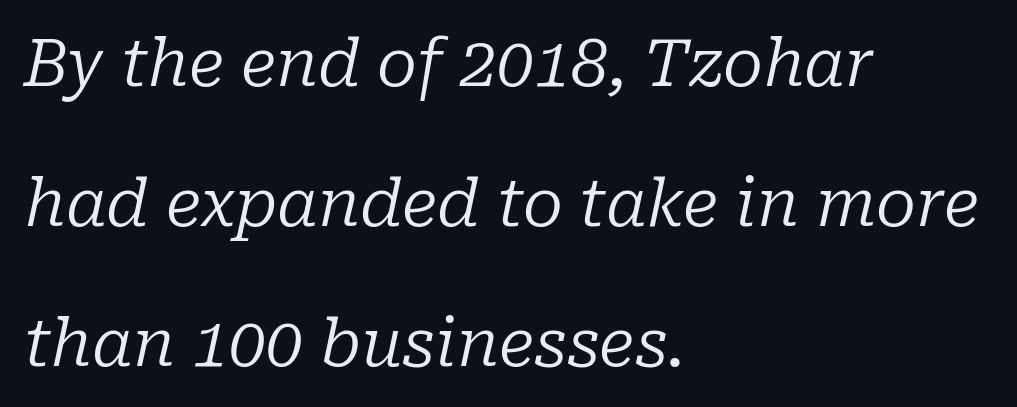
Q: Is the text bold? A: No.
Q: Is the text italic (slanted)? A: Yes, it leans right by about 10 degrees.
Q: Is the typeface a serif or a sans-serif typeface? A: Serif.
Q: Is the text underlined? A: No.
Q: How is the paragraph aligned? A: Left-aligned.
Q: Is the spacing between letters normal or unusually wide? A: Normal.
Q: Is the spacing between lines tight, normal or loose? A: Loose.
Q: Width (condensed, normal, or wide)? A: Normal.
Q: Stroke contrast? A: Low.
Q: x-height? A: Medium.
Q: Monospaced? A: No.
